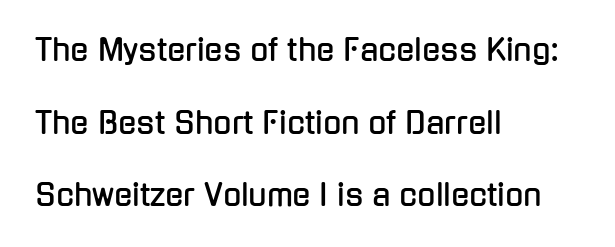
{"serif": "no", "italic": "no", "width": "condensed", "stroke_contrast": "low", "x_height": "medium", "monospaced": "no", "underline": "no", "align": "left", "line_spacing": "loose", "line_spacing_ratio": 2.42, "letter_spacing": "normal", "letter_spacing_em": 0.0, "glyph_px": 30}
